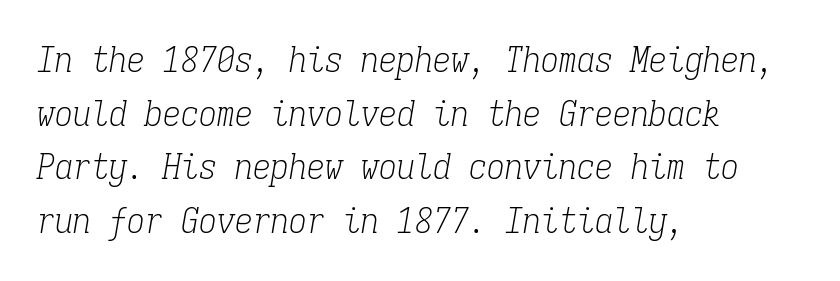
The image shows 36 px light, condensed serif type, italic (leaning right), monospaced; set left-aligned, normal line spacing (1.49x), normal letter spacing, not underlined; low stroke contrast and a medium x-height.
